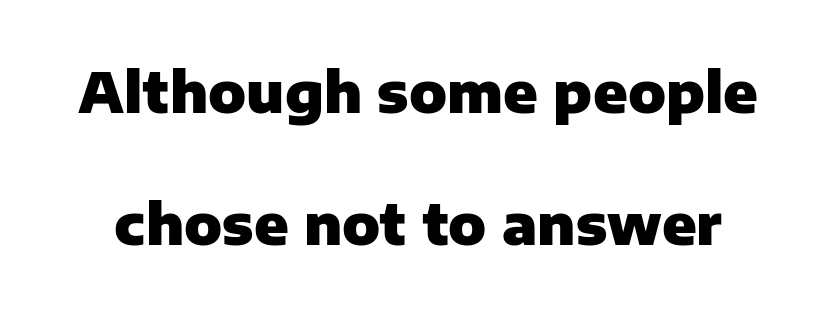
Q: Is the text bold? A: Yes.
Q: Is the text italic (slanted)? A: No, it is upright.
Q: Is the typeface a serif or a sans-serif typeface? A: Sans-serif.
Q: Is the text underlined? A: No.
Q: Is the spacing between letters normal or unusually wide? A: Normal.
Q: Is the spacing between lines tight, normal or loose? A: Loose.
Q: Width (condensed, normal, or wide)? A: Normal.
Q: Stroke contrast? A: Low.
Q: x-height? A: Medium.
Q: Monospaced? A: No.
